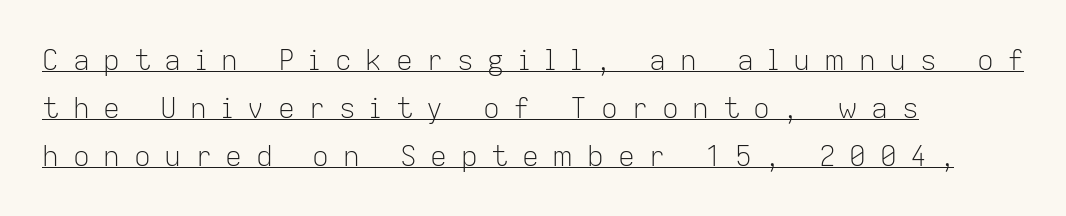
The image shows 28 px light sans-serif type, upright; set left-aligned, line spacing 1.71x, unusually wide letter spacing (+0.49 em), underlined; low stroke contrast and a medium x-height.
